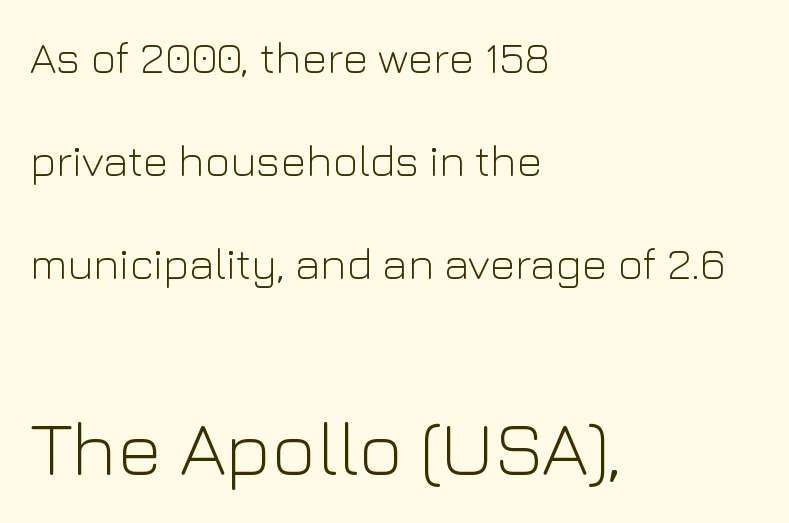
{"serif": "no", "italic": "no", "bold": "no", "weight": "light", "width": "normal", "stroke_contrast": "low", "x_height": "medium", "monospaced": "no", "underline": "no", "align": "left", "line_spacing": "loose", "line_spacing_ratio": 2.34, "letter_spacing": "normal", "letter_spacing_em": 0.0, "larger_block": "second", "size_ratio": 1.75, "glyph_px": 77}
